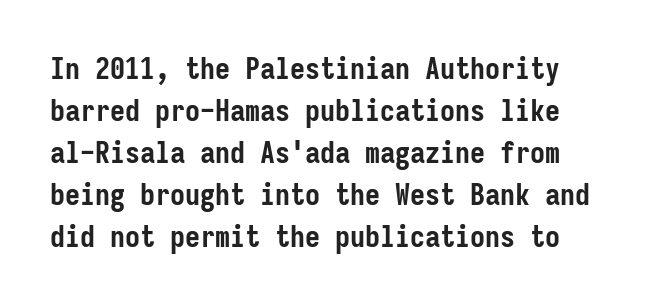
Its strokes are broad and dark, the hallmark of bold type. Regarding serifs, this sample does without them. The horizontal fit of the characters is conventional and even. The vertical gap from one line to the next is medium. This sample uses an upright cut, with every glyph sitting square on the baseline. Only glyphs here, with clear space below each row.
